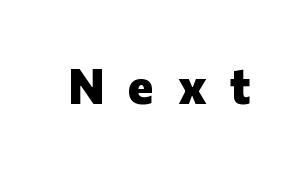
{"serif": "no", "italic": "no", "bold": "yes", "weight": "heavy", "width": "normal", "stroke_contrast": "low", "x_height": "medium", "monospaced": "no", "underline": "no", "letter_spacing": "wide", "letter_spacing_em": 0.48, "glyph_px": 49}
